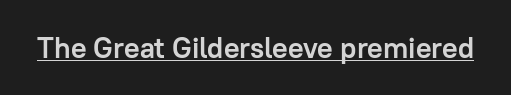
Q: Is the text bold? A: Yes.
Q: Is the text italic (slanted)? A: No, it is upright.
Q: Is the typeface a serif or a sans-serif typeface? A: Sans-serif.
Q: Is the text underlined? A: Yes.
Q: Is the spacing between letters normal or unusually wide? A: Normal.
Q: Width (condensed, normal, or wide)? A: Normal.
Q: Stroke contrast? A: Low.
Q: x-height? A: Medium.
Q: Monospaced? A: No.
